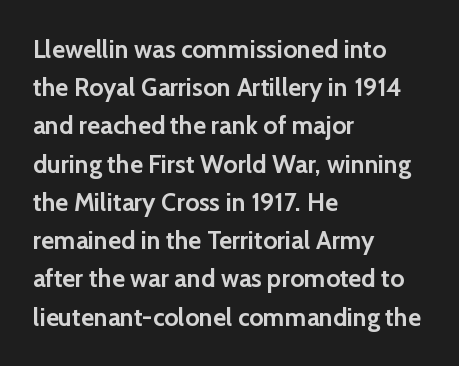
Lines of text with bare space underneath. Quick note: interline space is typical. The line texture is even and compact thanks to regular tracking. The letters stand straight up with perfectly vertical stems. I'd describe the lettering as bold — thick and assertive.
